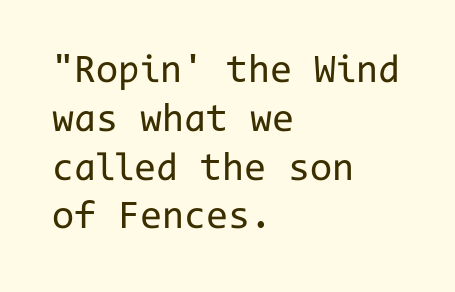
Q: Is the text bold? A: No.
Q: Is the text italic (slanted)? A: No, it is upright.
Q: Is the typeface a serif or a sans-serif typeface? A: Sans-serif.
Q: Is the text underlined? A: No.
Q: How is the paragraph aligned? A: Left-aligned.
Q: Is the spacing between letters normal or unusually wide? A: Normal.
Q: Width (condensed, normal, or wide)? A: Normal.
Q: Stroke contrast? A: Low.
Q: x-height? A: Medium.
Q: Monospaced? A: Yes.
